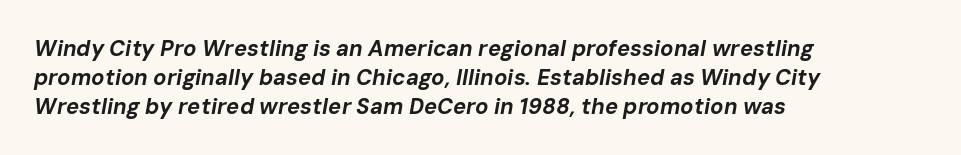
Anything drawn beneath the words? Only blank space. The specimen reads as italic at a glance. The block of text has a typical density, with ordinary space between rows. The glyphs have the mass of a bold cut. Casual observation: everything's shoved over to the left. There is no visible air inserted between adjacent glyphs.
